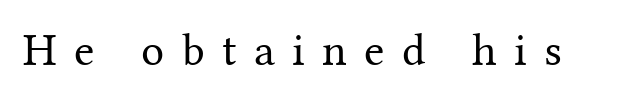
Is this a fixed-width face? No — the glyphs have proportional, varying widths. Stroke terminals: seriffed. Descender tails drop into unmarked territory. Every stem runs plumb, perpendicular to the baseline.
